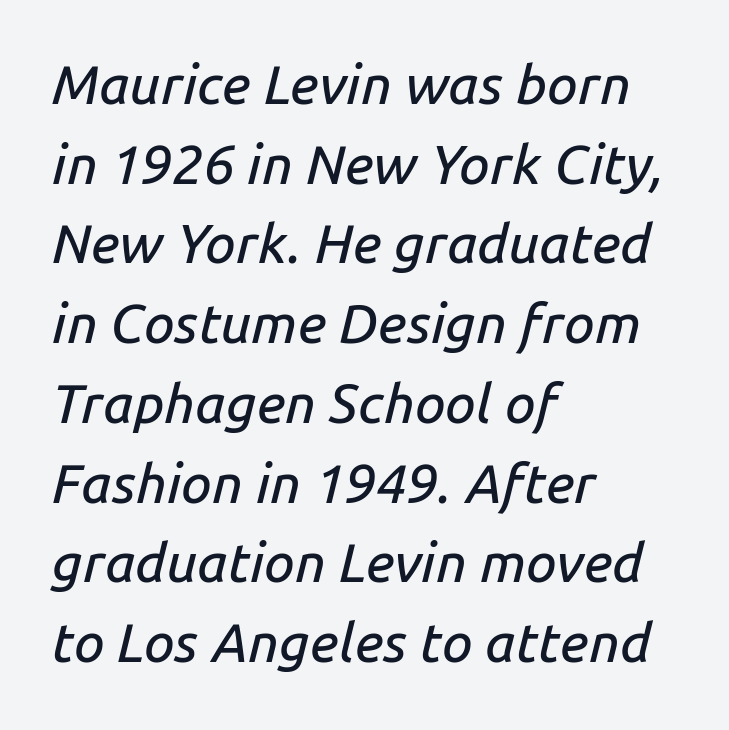
In terms of leading, this rendering sits right in the middle. Honestly, there is no underline to notice here at all. A typesetter would call this proportional, since set widths differ per character. When letters slant like this, we call the style italic.
